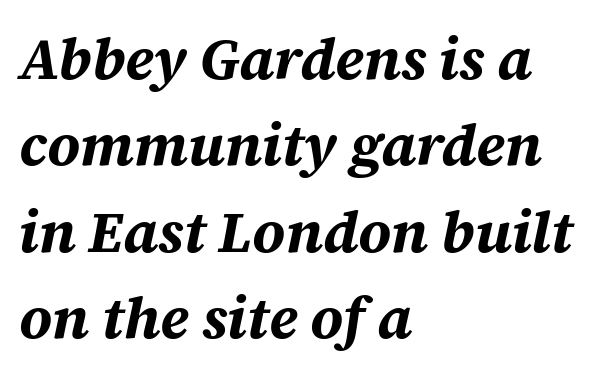
Each new line begins a customary step beneath the previous one. A typesetter would mark this as italic. Students, note that the glyphs here touch the page at normal intervals. The text block is weighted toward the left margin, trailing off unevenly rightward. Emphasis by weight is at full strength: bold.
